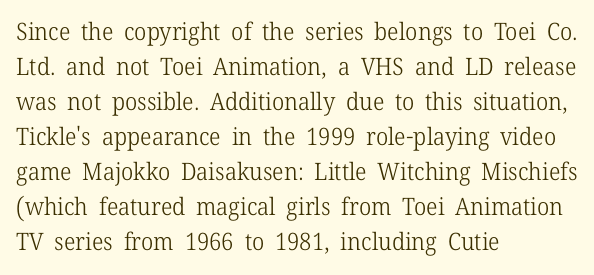
Q: Is the text bold? A: No.
Q: Is the text italic (slanted)? A: No, it is upright.
Q: Is the text underlined? A: No.
Q: How is the paragraph aligned? A: Left-aligned.
Q: Is the spacing between letters normal or unusually wide? A: Normal.
Q: Is the spacing between lines tight, normal or loose? A: Normal.
